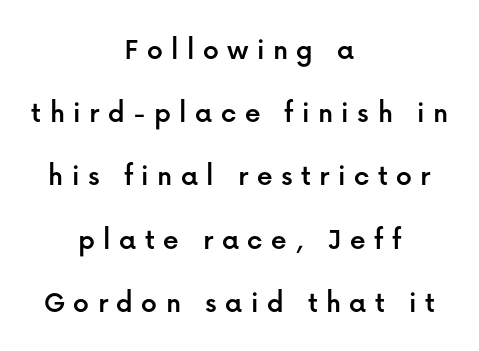
Q: Is the text italic (slanted)? A: No, it is upright.
Q: Is the typeface a serif or a sans-serif typeface? A: Sans-serif.
Q: Is the text underlined? A: No.
Q: How is the paragraph aligned? A: Centered.
Q: Is the spacing between letters normal or unusually wide? A: Unusually wide.
Q: Is the spacing between lines tight, normal or loose? A: Loose.
Q: Width (condensed, normal, or wide)? A: Normal.
Q: Stroke contrast? A: Low.
Q: x-height? A: Medium.
Q: Monospaced? A: No.
